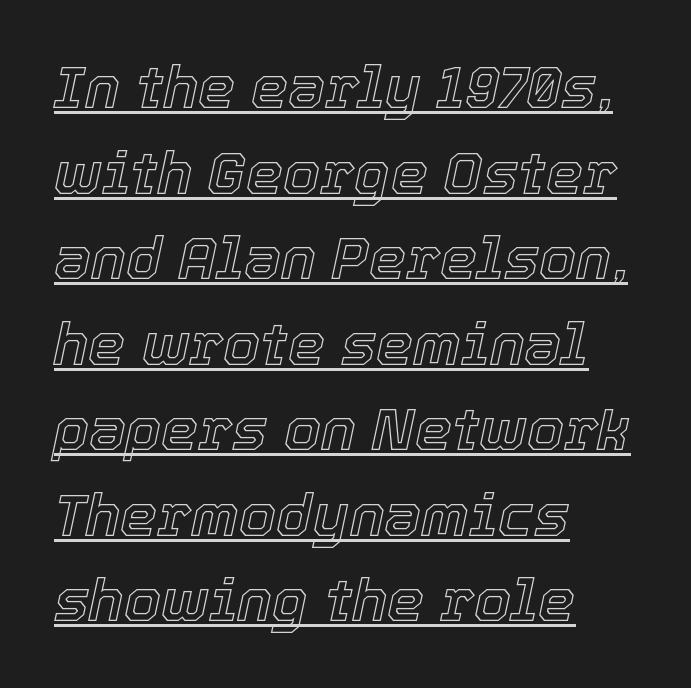
Q: Is the text italic (slanted)? A: Yes, it leans right by about 12 degrees.
Q: Is the text underlined? A: Yes.
Q: How is the paragraph aligned? A: Left-aligned.
Q: Is the spacing between letters normal or unusually wide? A: Normal.
Q: Is the spacing between lines tight, normal or loose? A: Normal.
Q: Width (condensed, normal, or wide)? A: Normal.
Q: x-height? A: Medium.
Q: Monospaced? A: No.
